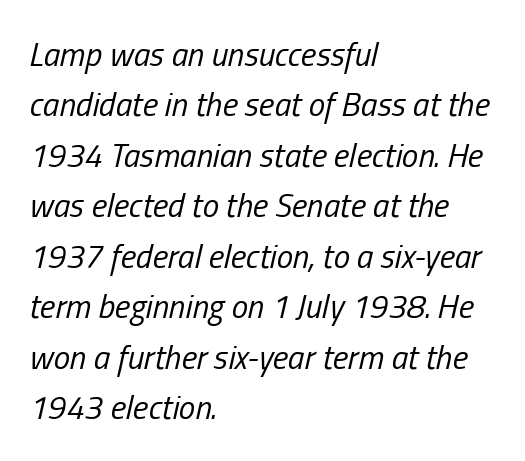
The image shows 33 px regular-weight, condensed type, italic (leaning right); set left-aligned, normal line spacing (1.53x), normal letter spacing, not underlined; low stroke contrast and a medium x-height.
